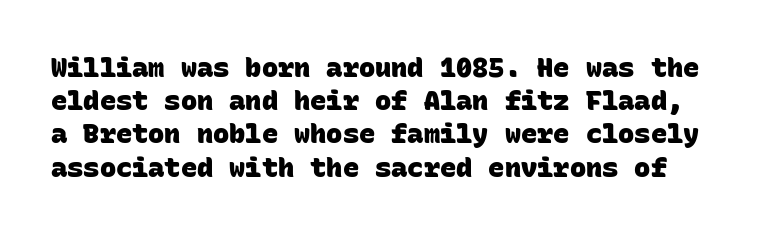
The image shows 27 px bold type; set line spacing 1.23x, normal letter spacing, not underlined.
